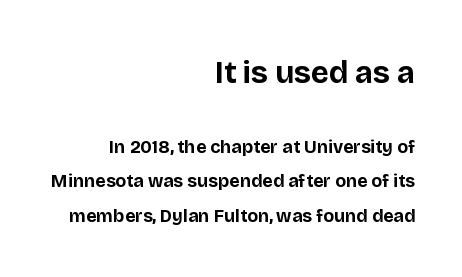
The image shows 31 px bold sans-serif type, upright; set right-aligned, loose line spacing (1.93x), normal letter spacing, not underlined; the first (top) block is 1.72x larger; low stroke contrast and a large x-height.
